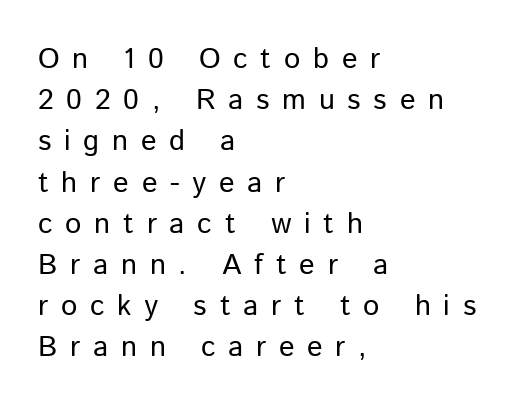
Q: Is the text bold? A: No.
Q: Is the text italic (slanted)? A: No, it is upright.
Q: Is the typeface a serif or a sans-serif typeface? A: Sans-serif.
Q: Is the text underlined? A: No.
Q: How is the paragraph aligned? A: Left-aligned.
Q: Is the spacing between letters normal or unusually wide? A: Unusually wide.
Q: Is the spacing between lines tight, normal or loose? A: Normal.
Q: Width (condensed, normal, or wide)? A: Normal.
Q: Stroke contrast? A: Low.
Q: x-height? A: Medium.
Q: Monospaced? A: No.
